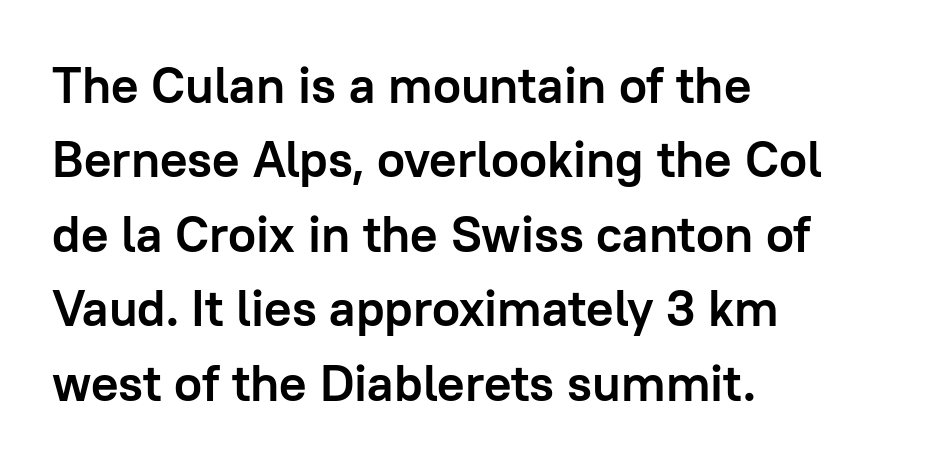
{"serif": "no", "italic": "no", "bold": "yes", "weight": "semibold", "width": "normal", "stroke_contrast": "low", "x_height": "medium", "monospaced": "no", "underline": "no", "align": "left", "line_spacing": "normal", "line_spacing_ratio": 1.46, "letter_spacing": "normal", "letter_spacing_em": 0.0, "glyph_px": 51}
